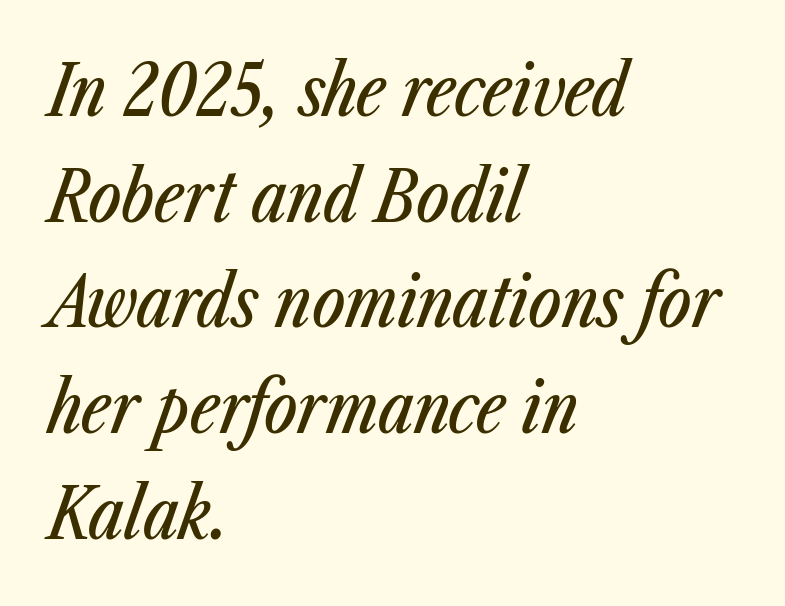
The image shows 70 px condensed type, italic (leaning right); set left-aligned, normal line spacing (1.51x), normal letter spacing, not underlined; low stroke contrast and a medium x-height.
